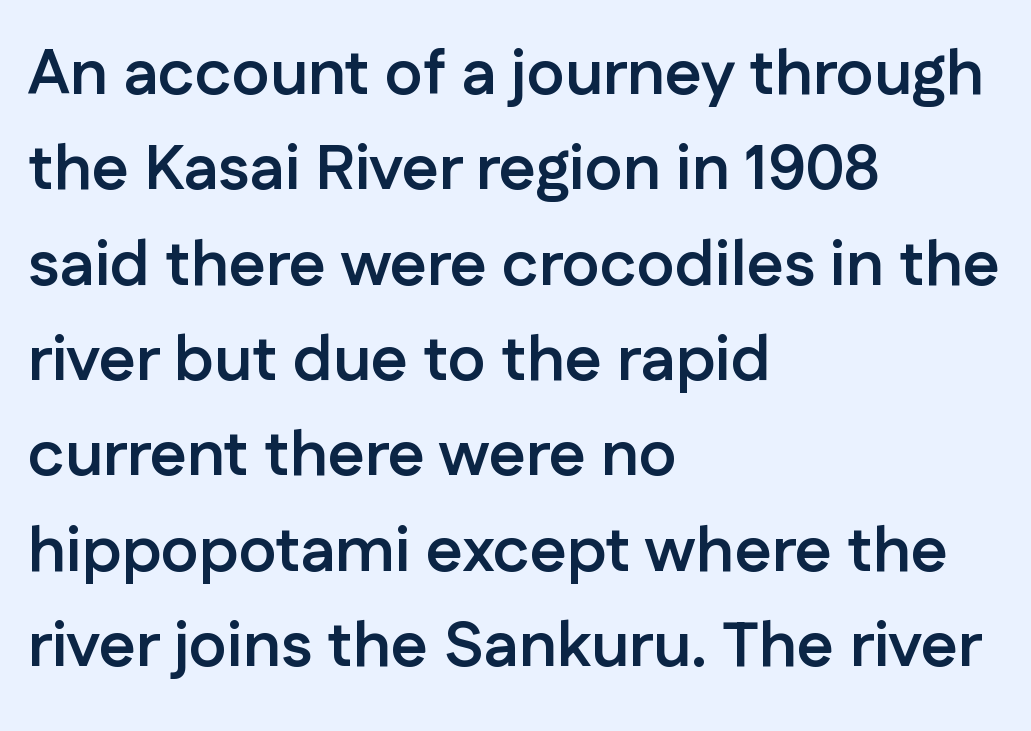
The image shows 64 px semibold sans-serif type, upright; set left-aligned, normal line spacing (1.49x), normal letter spacing, not underlined; low stroke contrast and a medium x-height.
